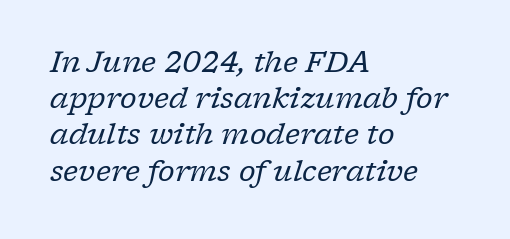
The image shows 29 px regular-weight serif type, italic (leaning right); set left-aligned, normal line spacing (1.25x), normal letter spacing, not underlined; low stroke contrast and a medium x-height.
